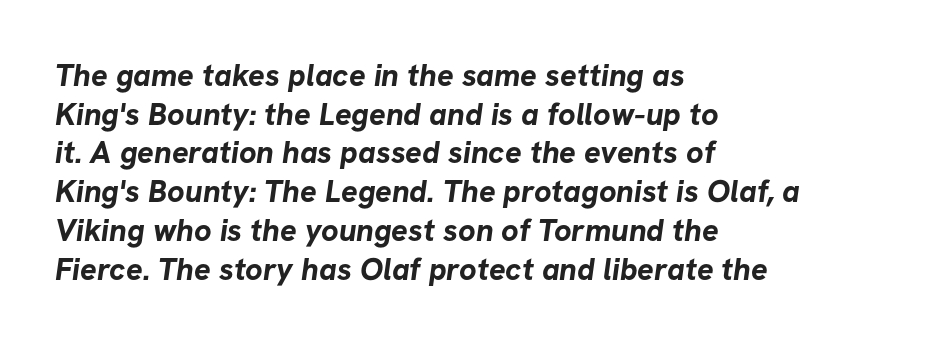
Q: Is the text bold? A: Yes.
Q: Is the typeface a serif or a sans-serif typeface? A: Sans-serif.
Q: Is the text underlined? A: No.
Q: How is the paragraph aligned? A: Left-aligned.
Q: Is the spacing between letters normal or unusually wide? A: Normal.
Q: Is the spacing between lines tight, normal or loose? A: Normal.
Q: Width (condensed, normal, or wide)? A: Normal.
Q: Stroke contrast? A: Low.
Q: x-height? A: Medium.
Q: Monospaced? A: No.
